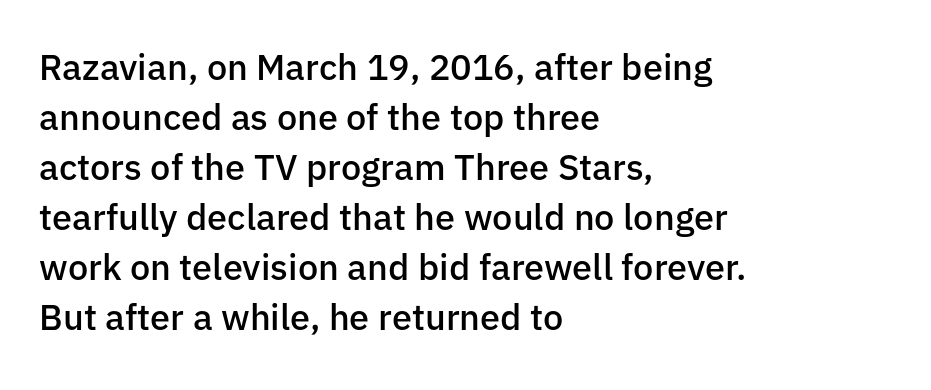
Q: Is the text bold? A: Semi-bold.
Q: Is the text italic (slanted)? A: No, it is upright.
Q: Is the typeface a serif or a sans-serif typeface? A: Sans-serif.
Q: Is the text underlined? A: No.
Q: How is the paragraph aligned? A: Left-aligned.
Q: Is the spacing between letters normal or unusually wide? A: Normal.
Q: Is the spacing between lines tight, normal or loose? A: Normal.
Q: Width (condensed, normal, or wide)? A: Normal.
Q: Stroke contrast? A: Low.
Q: x-height? A: Medium.
Q: Monospaced? A: No.
